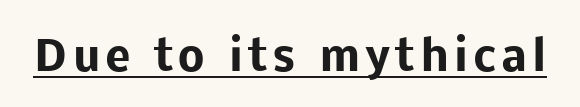
Q: Is the text bold? A: Yes.
Q: Is the text italic (slanted)? A: No, it is upright.
Q: Is the typeface a serif or a sans-serif typeface? A: Sans-serif.
Q: Is the text underlined? A: Yes.
Q: Width (condensed, normal, or wide)? A: Normal.
Q: Stroke contrast? A: Low.
Q: x-height? A: Medium.
Q: Monospaced? A: No.
